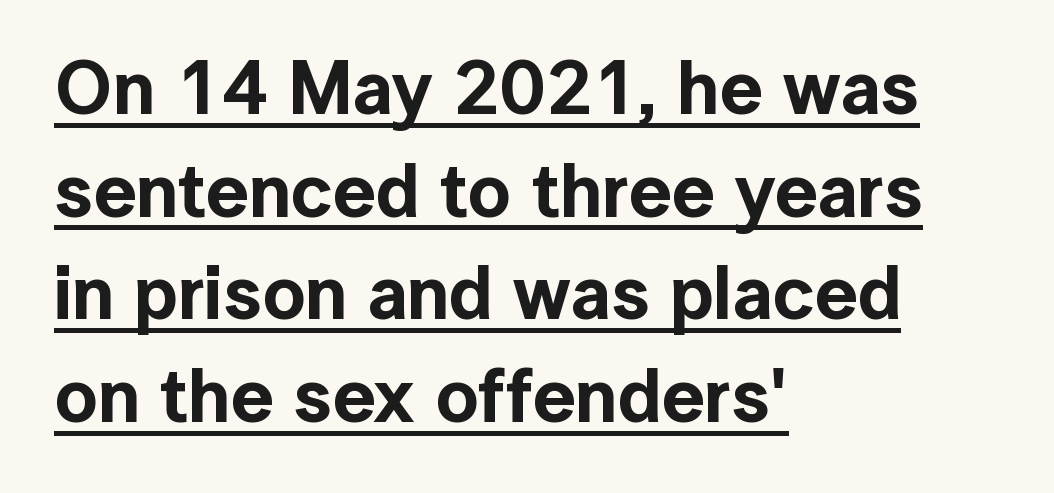
The image shows 75 px sans-serif type, upright; set left-aligned, normal line spacing (1.37x), normal letter spacing, underlined; a medium x-height.
